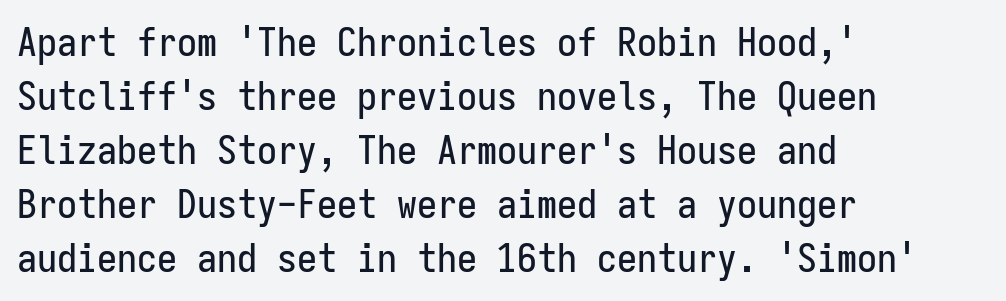
Examine the stroke ends and you'll find no serifs. Line starts are locked; line ends wander. The leading is moderate, giving the passage an even texture. Is there any slant? The stems are plumb.
